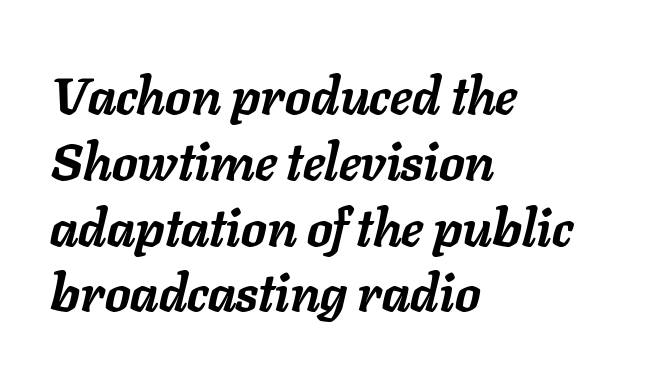
The image shows 51 px semibold type, italic (leaning right); set left-aligned, normal line spacing (1.29x), normal letter spacing, not underlined; low stroke contrast and a medium x-height.
